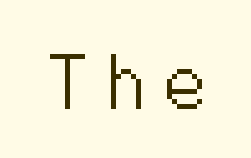
The image shows 80 px light sans-serif type, upright; set unusually wide letter spacing (+0.2 em), not underlined; medium stroke contrast and a medium x-height.
